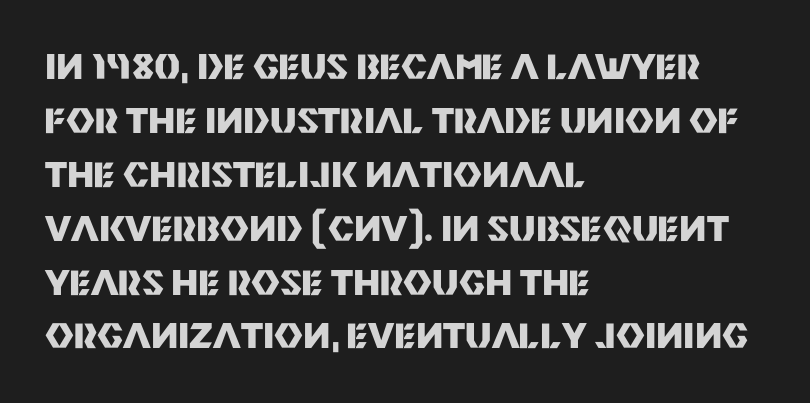
The image shows 35 px heavy sans-serif type, upright; set left-aligned, normal line spacing (1.54x), normal letter spacing, not underlined; medium stroke contrast and a large x-height.
